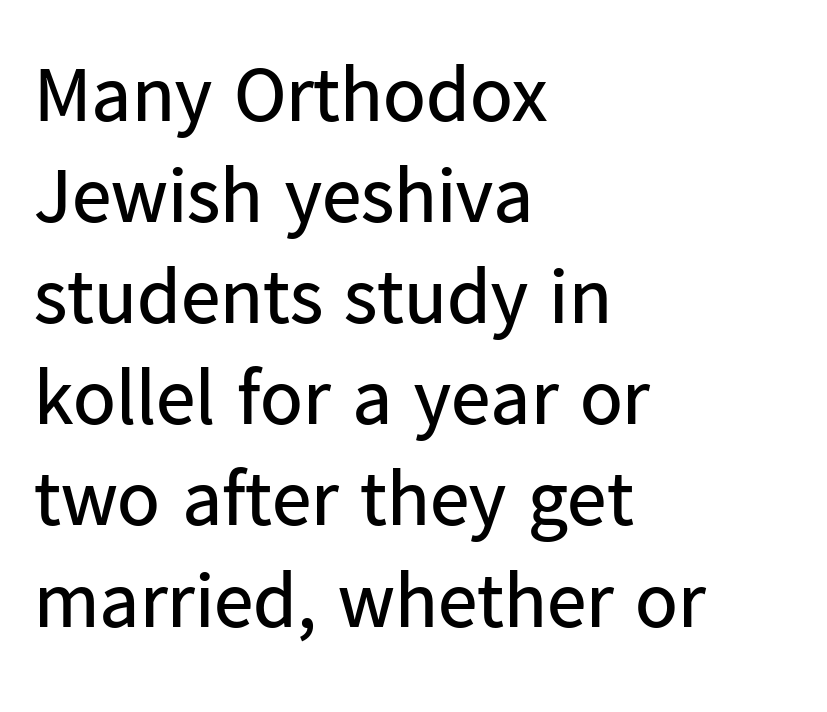
Q: Is the text bold? A: No.
Q: Is the text italic (slanted)? A: No, it is upright.
Q: Is the typeface a serif or a sans-serif typeface? A: Sans-serif.
Q: Is the text underlined? A: No.
Q: How is the paragraph aligned? A: Left-aligned.
Q: Is the spacing between letters normal or unusually wide? A: Normal.
Q: Is the spacing between lines tight, normal or loose? A: Normal.
Q: Width (condensed, normal, or wide)? A: Normal.
Q: Stroke contrast? A: Low.
Q: x-height? A: Medium.
Q: Monospaced? A: No.
